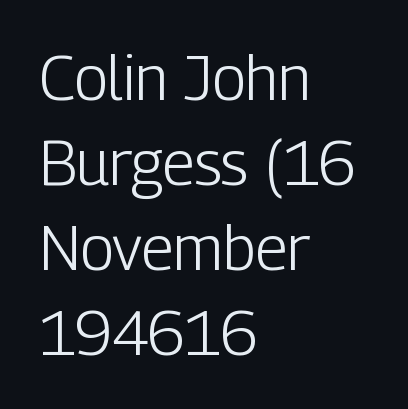
The image shows 62 px light, condensed sans-serif type, upright; set left-aligned, normal line spacing (1.37x), normal letter spacing, not underlined; low stroke contrast and a medium x-height.
